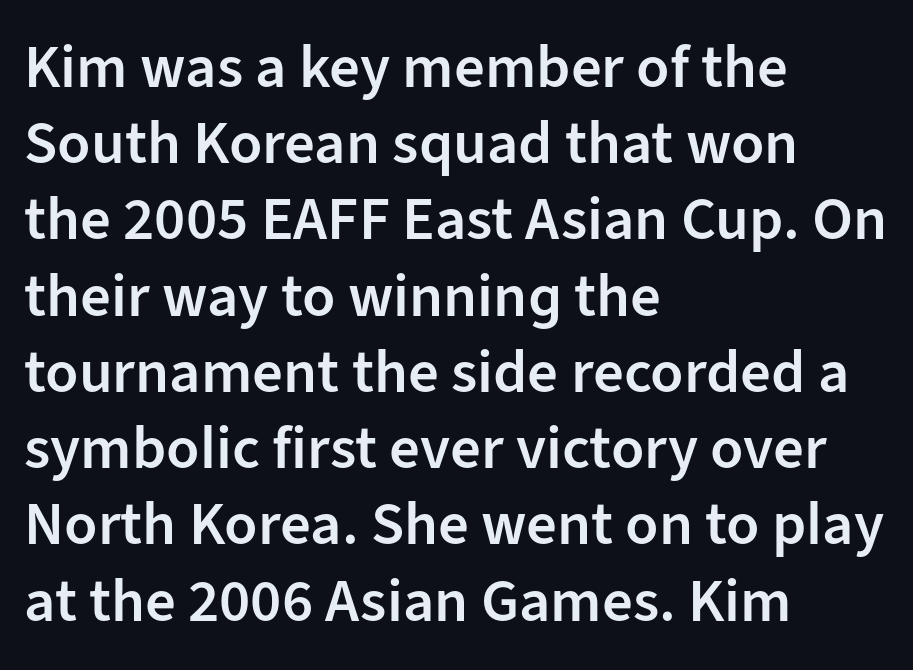
The characters look somewhat weighty, a semibold short of true bold. The ragged edge is on the right, which tells us the setting is flush left. The rendering uses a moderate line-height, typical for paragraphs. Quick note: not italic, upright.
